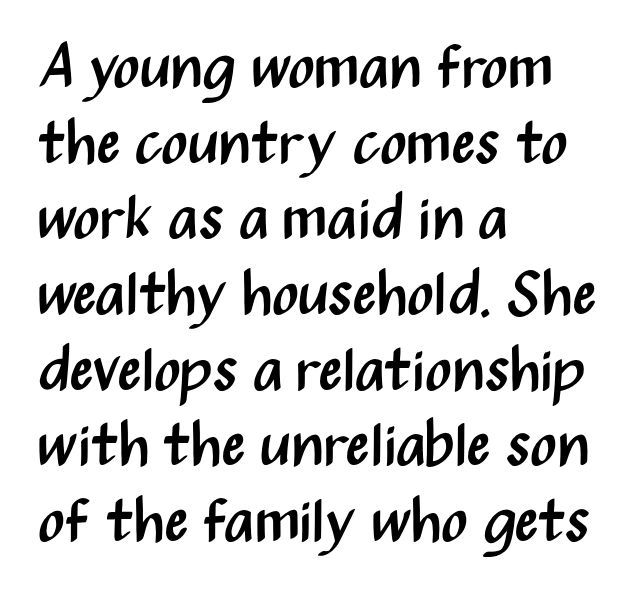
Q: Is the text bold? A: No.
Q: Is the text italic (slanted)? A: No, it is upright.
Q: Is the typeface a serif or a sans-serif typeface? A: Sans-serif.
Q: Is the text underlined? A: No.
Q: How is the paragraph aligned? A: Left-aligned.
Q: Is the spacing between letters normal or unusually wide? A: Normal.
Q: Width (condensed, normal, or wide)? A: Condensed.
Q: Stroke contrast? A: Medium.
Q: x-height? A: Medium.
Q: Monospaced? A: No.
